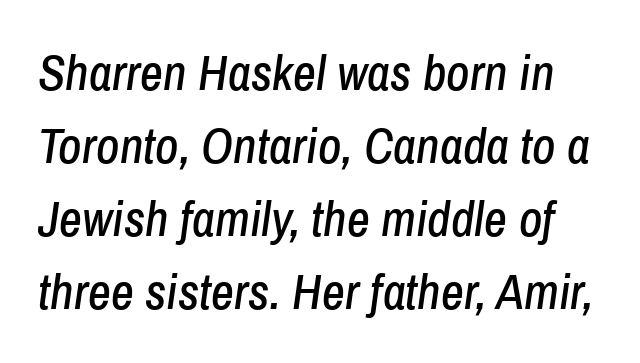
{"italic": "yes", "lean": "right", "slant_degrees": 8, "width": "condensed", "stroke_contrast": "low", "x_height": "medium", "monospaced": "no", "underline": "no", "line_spacing": "normal", "line_spacing_ratio": 1.46, "letter_spacing": "normal", "letter_spacing_em": 0.0, "glyph_px": 50}
